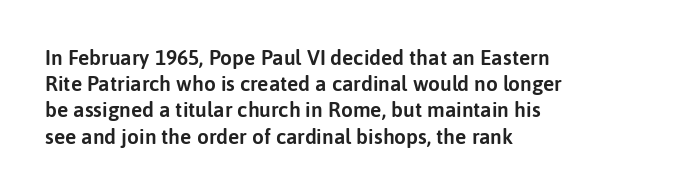
The image shows 21 px text type, upright; set left-aligned, normal line spacing (1.25x), normal letter spacing, not underlined.
